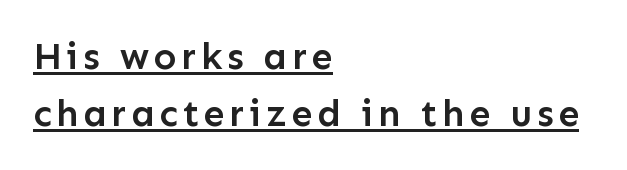
Q: Is the text bold? A: Semi-bold.
Q: Is the text italic (slanted)? A: No, it is upright.
Q: Is the typeface a serif or a sans-serif typeface? A: Sans-serif.
Q: Is the text underlined? A: Yes.
Q: How is the paragraph aligned? A: Left-aligned.
Q: Is the spacing between lines tight, normal or loose? A: Normal.
Q: Width (condensed, normal, or wide)? A: Normal.
Q: Stroke contrast? A: Low.
Q: x-height? A: Medium.
Q: Monospaced? A: No.
